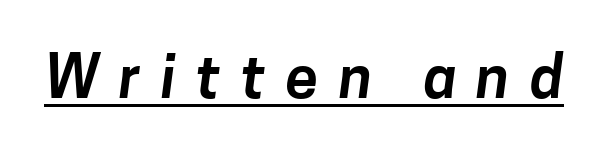
The image shows 59 px sans-serif type; set unusually wide letter spacing (+0.34 em), underlined; low stroke contrast and a medium x-height.
